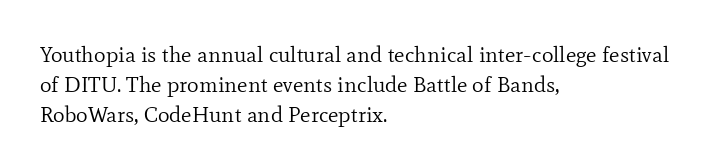
Q: Is the text bold? A: No.
Q: Is the text italic (slanted)? A: No, it is upright.
Q: Is the text underlined? A: No.
Q: How is the paragraph aligned? A: Left-aligned.
Q: Is the spacing between letters normal or unusually wide? A: Normal.
Q: Is the spacing between lines tight, normal or loose? A: Normal.
